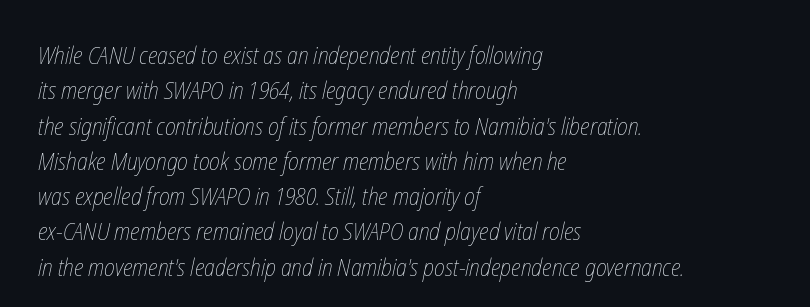
{"bold": "no", "underline": "no", "align": "left", "line_spacing": "normal", "line_spacing_ratio": 1.47, "letter_spacing": "normal", "letter_spacing_em": 0.0, "glyph_px": 24}
